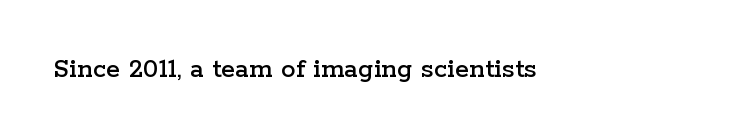
These lines are rendered in a variable-pitch font. Characters follow at the spacing the type designer built in. The face used here is seriffed, in the tradition of book romans. Ascenders rise straight up at ninety degrees. Has an underline been added? It has not.
